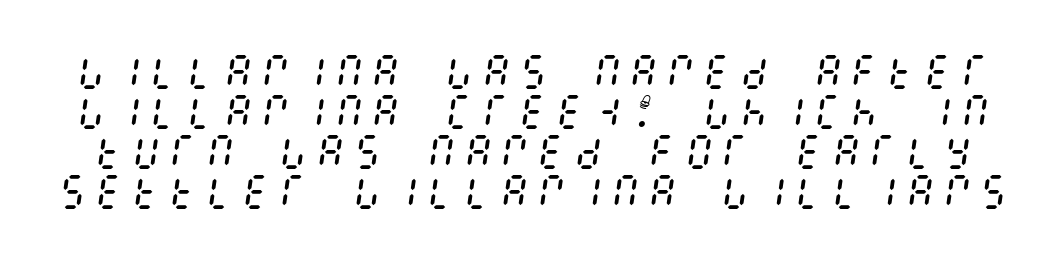
{"italic": "yes", "lean": "right", "slant_degrees": 8, "bold": "no", "weight": "regular", "width": "condensed", "stroke_contrast": "medium", "x_height": "large", "underline": "no", "line_spacing": "tight", "line_spacing_ratio": 1.05, "glyph_px": 38}
